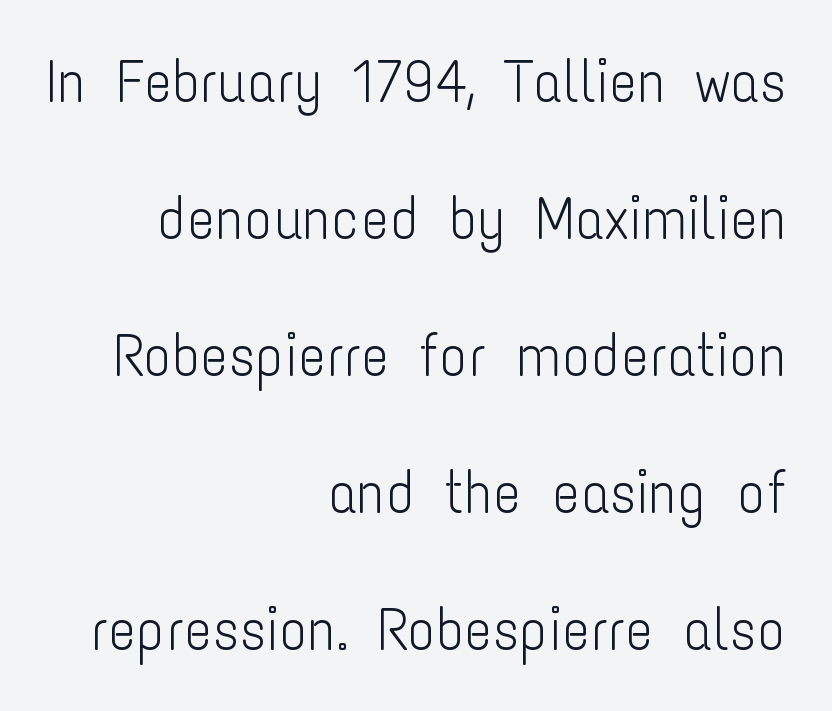
The image shows 59 px light, condensed sans-serif type, upright; set right-aligned, loose line spacing (2.32x), normal letter spacing, not underlined; low stroke contrast and a medium x-height.
